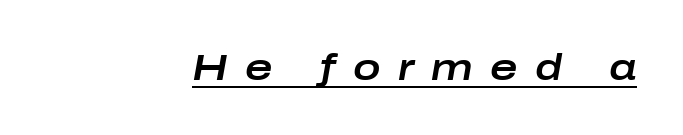
The image shows 37 px wide type, italic (leaning right); set unusually wide letter spacing (+0.47 em), underlined; low stroke contrast and a medium x-height.
